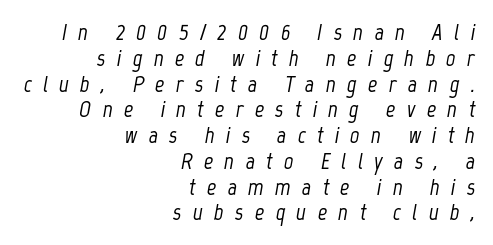
Q: Is the text italic (slanted)? A: Yes, it leans right by about 12 degrees.
Q: Is the text underlined? A: No.
Q: How is the paragraph aligned? A: Right-aligned.
Q: Is the spacing between letters normal or unusually wide? A: Unusually wide.
Q: Is the spacing between lines tight, normal or loose? A: Tight.
